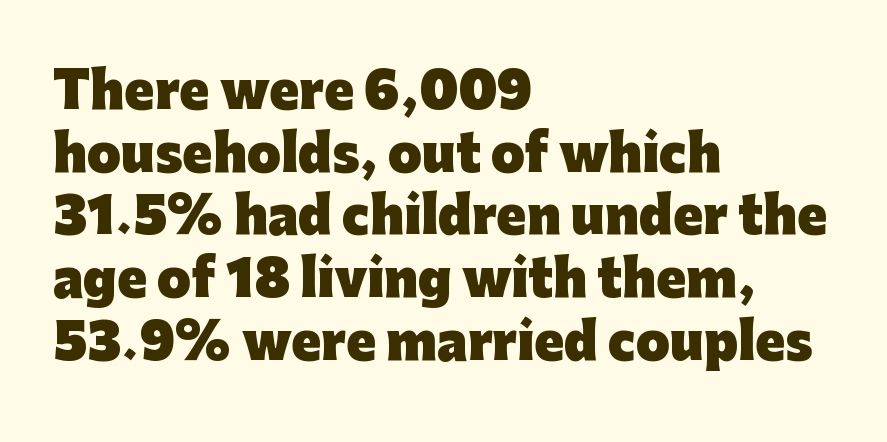
Q: Is the text bold? A: Yes.
Q: Is the text italic (slanted)? A: No, it is upright.
Q: Is the typeface a serif or a sans-serif typeface? A: Sans-serif.
Q: Is the text underlined? A: No.
Q: How is the paragraph aligned? A: Left-aligned.
Q: Is the spacing between letters normal or unusually wide? A: Normal.
Q: Is the spacing between lines tight, normal or loose? A: Normal.
Q: Width (condensed, normal, or wide)? A: Normal.
Q: Stroke contrast? A: Low.
Q: x-height? A: Medium.
Q: Monospaced? A: No.
